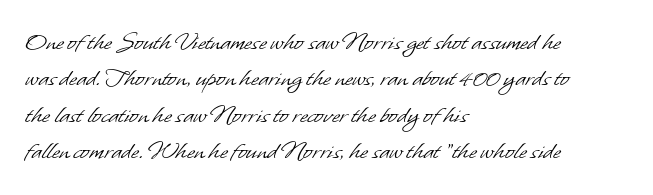
Q: Is the text bold? A: No.
Q: Is the text underlined? A: No.
Q: How is the paragraph aligned? A: Left-aligned.
Q: Is the spacing between letters normal or unusually wide? A: Normal.
Q: Is the spacing between lines tight, normal or loose? A: Normal.
